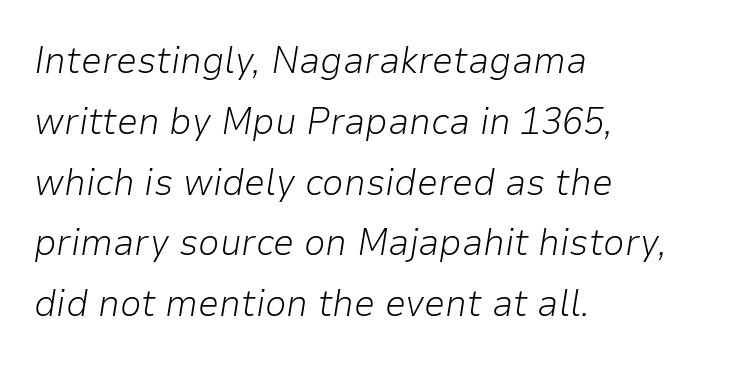
Q: Is the text bold? A: No.
Q: Is the text italic (slanted)? A: Yes, it leans right by about 9 degrees.
Q: Is the text underlined? A: No.
Q: How is the paragraph aligned? A: Left-aligned.
Q: Is the spacing between letters normal or unusually wide? A: Normal.
Q: Is the spacing between lines tight, normal or loose? A: Normal.
Q: Width (condensed, normal, or wide)? A: Normal.
Q: Stroke contrast? A: Low.
Q: x-height? A: Medium.
Q: Monospaced? A: No.
